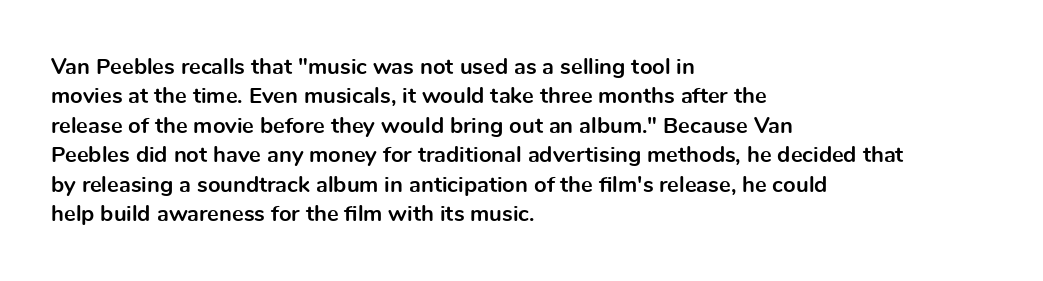
The image shows 22 px bold type, upright; set left-aligned, normal line spacing (1.34x), normal letter spacing, not underlined.
